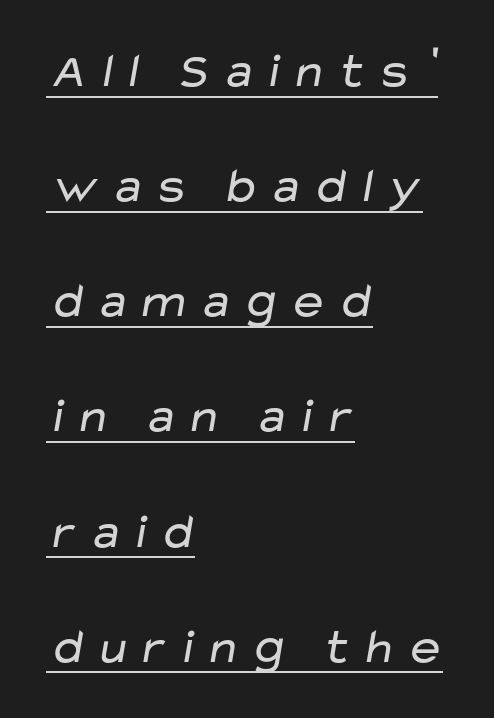
{"serif": "no", "bold": "no", "weight": "regular", "width": "wide", "stroke_contrast": "low", "x_height": "medium", "monospaced": "no", "underline": "yes", "align": "left", "line_spacing": "loose", "line_spacing_ratio": 2.35, "glyph_px": 49}
